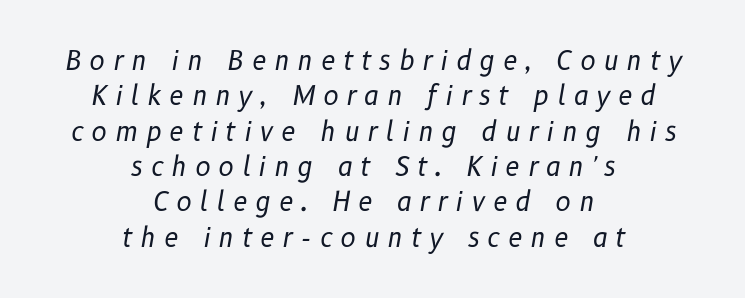
Is the stroke heavy? The answer is a plain regular-or-lighter. Every character sits at an angle, as italics do. Quick note: interline space is typical. The area under the type is left untouched. A typesetter would call this heavily tracked-out type.
